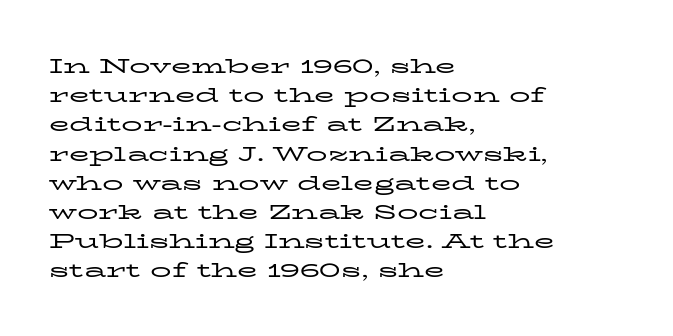
Q: Is the text bold? A: No.
Q: Is the text italic (slanted)? A: No, it is upright.
Q: Is the text underlined? A: No.
Q: How is the paragraph aligned? A: Left-aligned.
Q: Is the spacing between letters normal or unusually wide? A: Normal.
Q: Is the spacing between lines tight, normal or loose? A: Normal.
